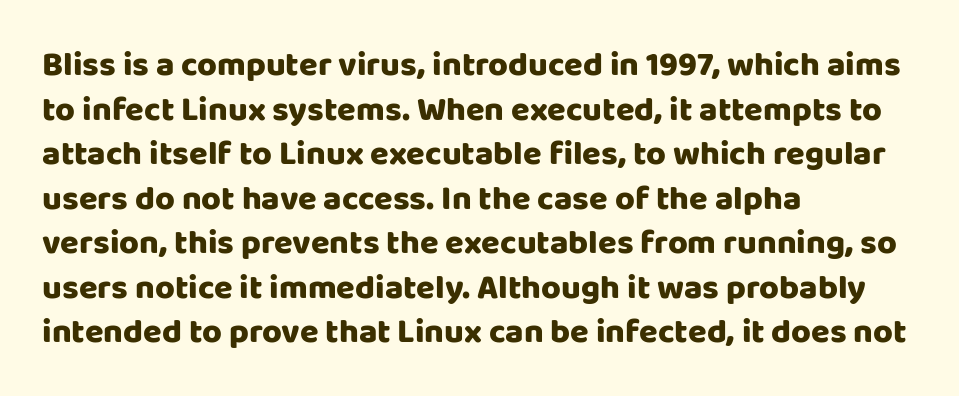
Q: Is the text italic (slanted)? A: No, it is upright.
Q: Is the typeface a serif or a sans-serif typeface? A: Sans-serif.
Q: Is the text underlined? A: No.
Q: How is the paragraph aligned? A: Left-aligned.
Q: Is the spacing between letters normal or unusually wide? A: Normal.
Q: Is the spacing between lines tight, normal or loose? A: Normal.
Q: Width (condensed, normal, or wide)? A: Normal.
Q: Stroke contrast? A: Low.
Q: x-height? A: Large.
Q: Monospaced? A: No.
